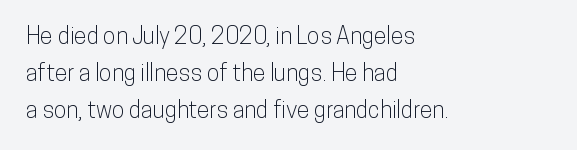
{"italic": "no", "underline": "no", "align": "left", "line_spacing": "normal", "line_spacing_ratio": 1.6, "letter_spacing": "normal", "letter_spacing_em": 0.0, "glyph_px": 23}
